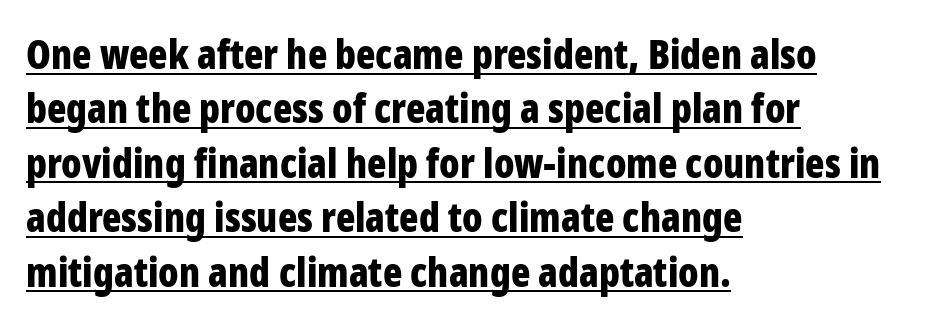
Q: Is the text bold? A: Yes.
Q: Is the text italic (slanted)? A: No, it is upright.
Q: Is the typeface a serif or a sans-serif typeface? A: Sans-serif.
Q: Is the text underlined? A: Yes.
Q: How is the paragraph aligned? A: Left-aligned.
Q: Is the spacing between letters normal or unusually wide? A: Normal.
Q: Is the spacing between lines tight, normal or loose? A: Normal.
Q: Width (condensed, normal, or wide)? A: Condensed.
Q: Stroke contrast? A: Low.
Q: x-height? A: Medium.
Q: Monospaced? A: No.
